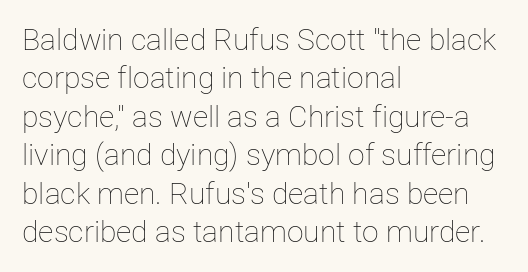
The image shows 30 px thin type, upright; set left-aligned, normal line spacing (1.28x), normal letter spacing, not underlined; low stroke contrast and a medium x-height.
